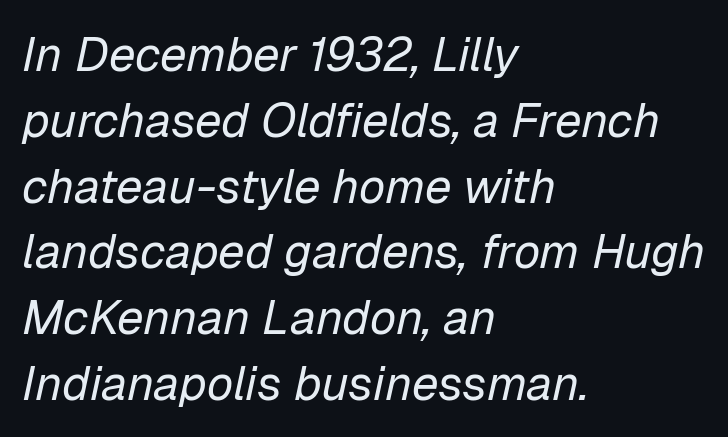
Q: Is the text bold? A: No.
Q: Is the text italic (slanted)? A: Yes, it leans right by about 12 degrees.
Q: Is the text underlined? A: No.
Q: How is the paragraph aligned? A: Left-aligned.
Q: Is the spacing between letters normal or unusually wide? A: Normal.
Q: Is the spacing between lines tight, normal or loose? A: Normal.
Q: Width (condensed, normal, or wide)? A: Normal.
Q: Stroke contrast? A: Low.
Q: x-height? A: Medium.
Q: Monospaced? A: No.
